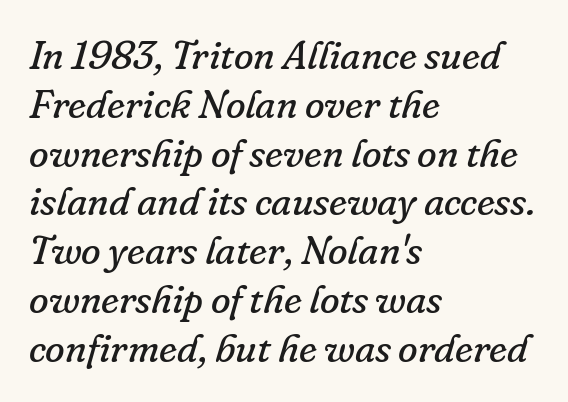
Q: Is the text bold? A: No.
Q: Is the text italic (slanted)? A: Yes, it leans right by about 16 degrees.
Q: Is the typeface a serif or a sans-serif typeface? A: Serif.
Q: Is the text underlined? A: No.
Q: How is the paragraph aligned? A: Left-aligned.
Q: Is the spacing between letters normal or unusually wide? A: Normal.
Q: Width (condensed, normal, or wide)? A: Normal.
Q: Stroke contrast? A: Low.
Q: x-height? A: Small.
Q: Monospaced? A: No.
